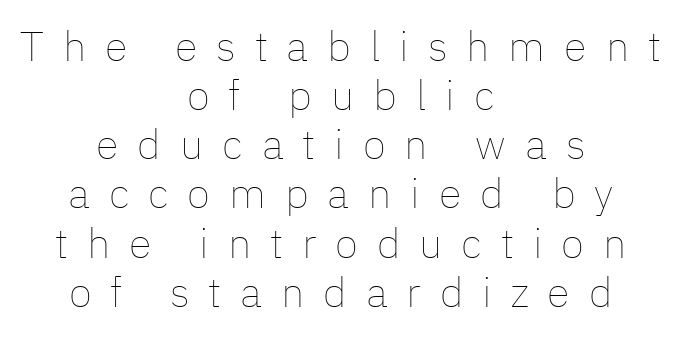
These lines are centered, leaving both edges ragged. Weight class: somewhere from thin through regular. A clean baseline with only descenders dipping below it. Character widths vary here, with narrow letters taking less room than wide ones. Glyph-to-glyph distance is far greater than everyday printed text.
